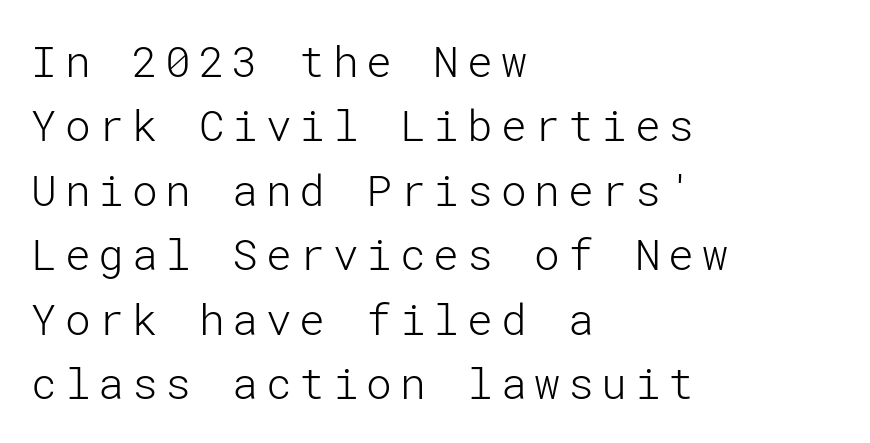
{"serif": "no", "italic": "no", "bold": "no", "weight": "light", "width": "normal", "stroke_contrast": "low", "x_height": "medium", "underline": "no", "align": "left", "line_spacing": "normal", "line_spacing_ratio": 1.5, "glyph_px": 43}
